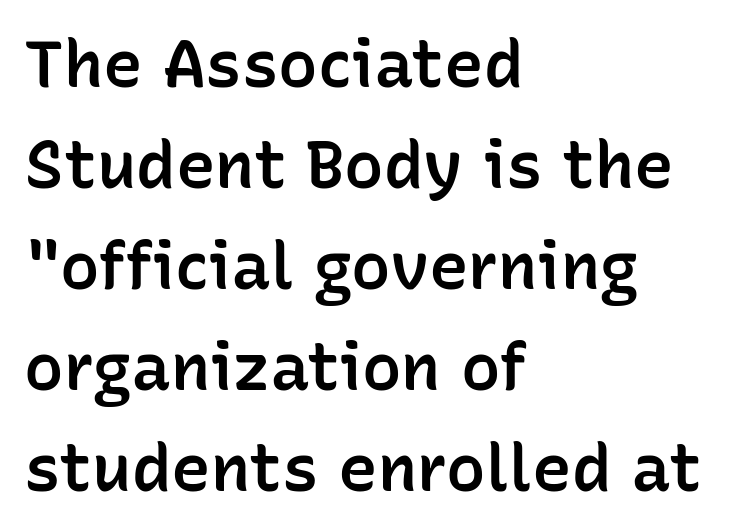
Q: Is the text bold? A: Semi-bold.
Q: Is the text italic (slanted)? A: No, it is upright.
Q: Is the typeface a serif or a sans-serif typeface? A: Sans-serif.
Q: Is the text underlined? A: No.
Q: How is the paragraph aligned? A: Left-aligned.
Q: Is the spacing between letters normal or unusually wide? A: Normal.
Q: Is the spacing between lines tight, normal or loose? A: Normal.
Q: Width (condensed, normal, or wide)? A: Normal.
Q: Stroke contrast? A: Low.
Q: x-height? A: Medium.
Q: Monospaced? A: No.
